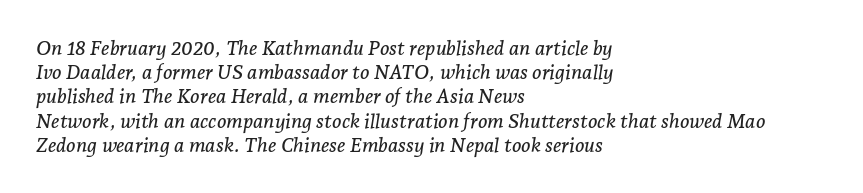
These lines keep a tight, regular rhythm from letter to letter. Does the copy run flush right? No — it runs flush left. Yep, that's italic — everything's leaning. Descenders are the only things crossing below the line.
